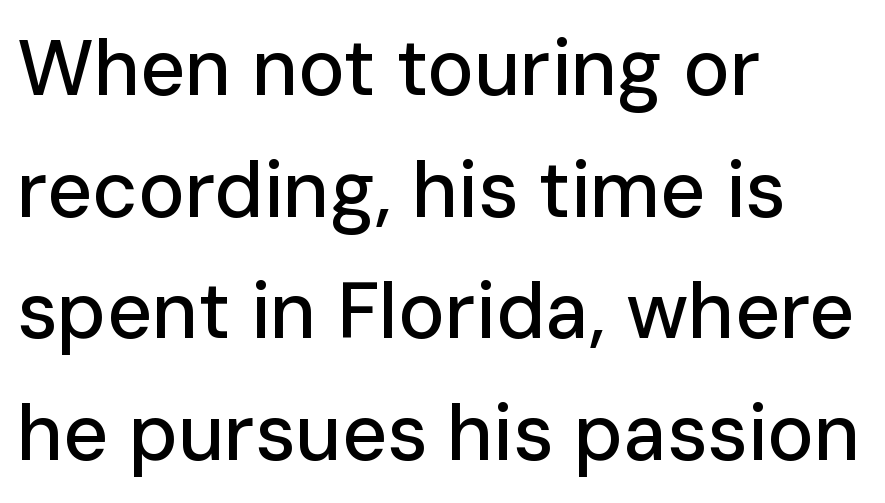
The image shows 78 px sans-serif type, upright; set left-aligned, normal line spacing (1.56x), normal letter spacing, not underlined; low stroke contrast and a medium x-height.
